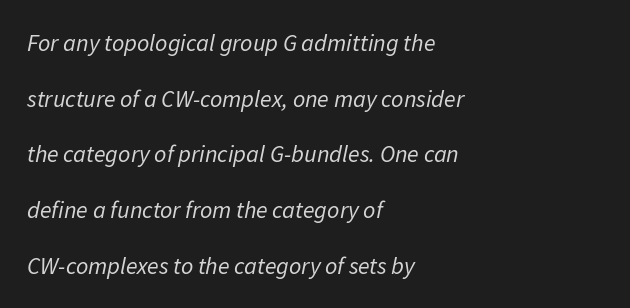
{"italic": "yes", "lean": "right", "slant_degrees": 11, "bold": "no", "underline": "no", "align": "left", "line_spacing": "loose", "line_spacing_ratio": 2.32, "letter_spacing": "normal", "letter_spacing_em": 0.0, "glyph_px": 24}
